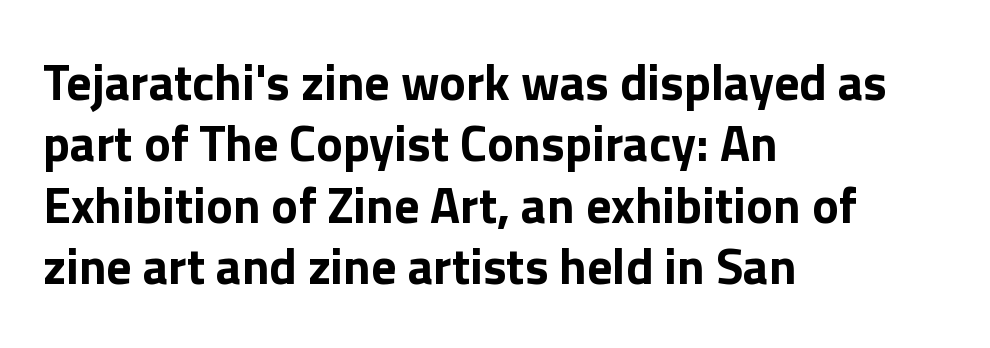
It's the straight-up-and-down kind of type. I'd describe the lettering as bold — thick and assertive. Alignment: flush left. Think of a printed novel: that variable character pitch is what you see here. The face used here is a sans, in the tradition of grotesques and geometrics. This rendering features lettering with no underline.
